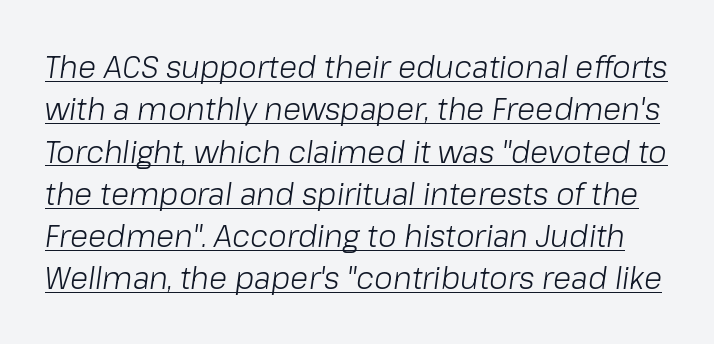
{"italic": "yes", "lean": "right", "slant_degrees": 8, "bold": "no", "weight": "light", "width": "normal", "stroke_contrast": "low", "x_height": "medium", "monospaced": "no", "underline": "yes", "line_spacing": "normal", "line_spacing_ratio": 1.41, "letter_spacing": "normal", "letter_spacing_em": 0.0, "glyph_px": 30}
